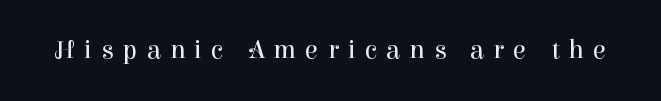
{"italic": "no", "bold": "no", "underline": "no", "letter_spacing": "wide", "letter_spacing_em": 0.36, "glyph_px": 26}
